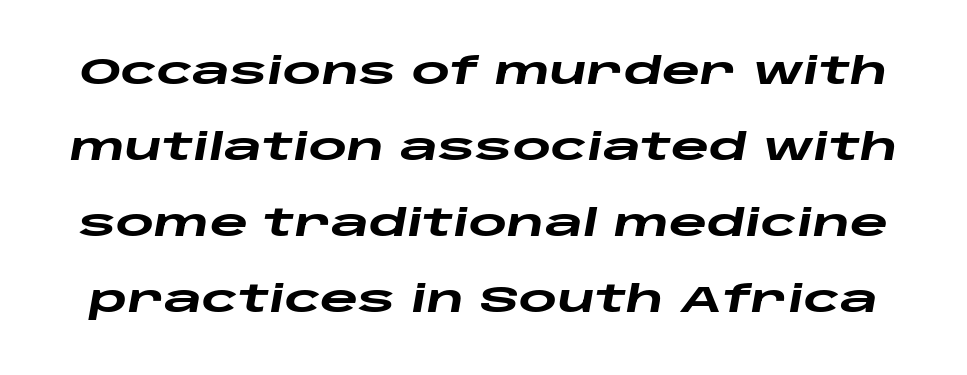
{"italic": "yes", "lean": "right", "slant_degrees": 10, "bold": "yes", "weight": "heavy", "width": "wide", "stroke_contrast": "low", "x_height": "large", "monospaced": "no", "underline": "no", "line_spacing": "loose", "line_spacing_ratio": 2.05, "letter_spacing": "normal", "letter_spacing_em": 0.0, "glyph_px": 37}
